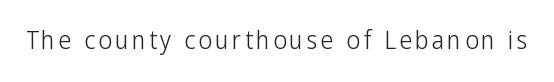
Q: Is the text bold? A: No.
Q: Is the text italic (slanted)? A: No, it is upright.
Q: Is the text underlined? A: No.
